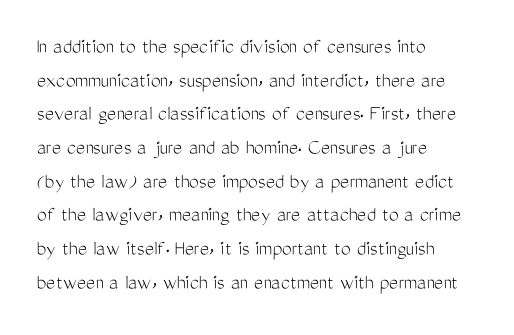
The image shows 22 px text type, upright; set left-aligned, normal line spacing (1.53x), normal letter spacing, not underlined.
